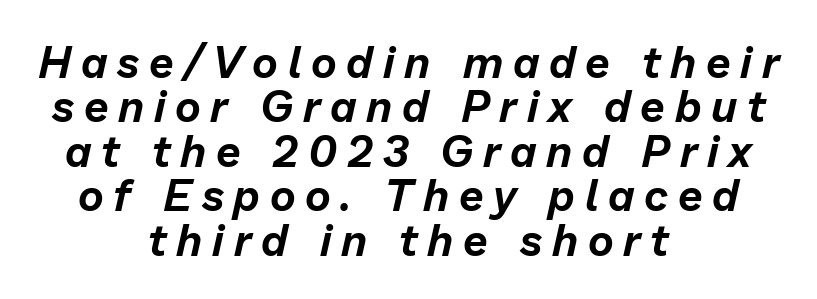
Q: Is the text italic (slanted)? A: Yes, it leans right by about 13 degrees.
Q: Is the text underlined? A: No.
Q: How is the paragraph aligned? A: Centered.
Q: Is the spacing between letters normal or unusually wide? A: Unusually wide.
Q: Is the spacing between lines tight, normal or loose? A: Tight.
Q: Width (condensed, normal, or wide)? A: Normal.
Q: Stroke contrast? A: Low.
Q: x-height? A: Medium.
Q: Monospaced? A: No.
